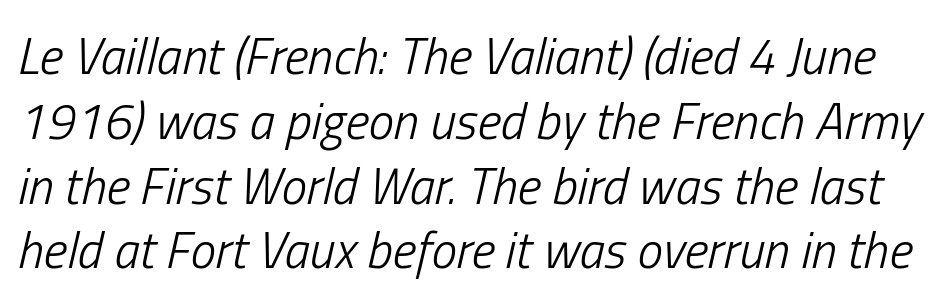
The image shows 51 px light, condensed type, italic (leaning right); set normal line spacing (1.27x), normal letter spacing, not underlined; low stroke contrast and a medium x-height.
